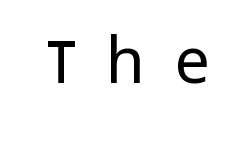
Think of a printed novel: that variable character pitch is what you see here. A bare baseline throughout the passage. The specimen reads as upright at a glance. Serif or sans? Sans — the stroke terminals are bare.
